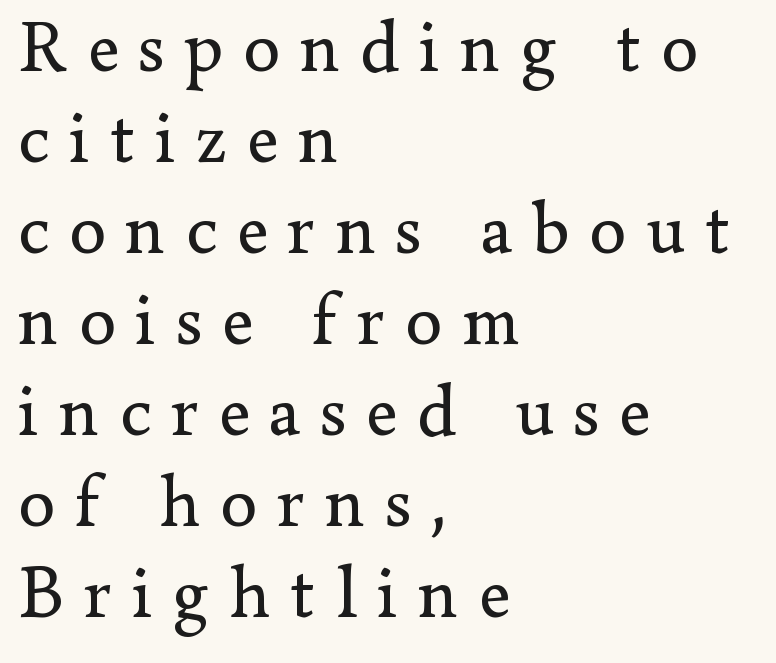
Each letter keeps its own natural width here, so spacing adapts to shape. Counters stay open thanks to moderate or lighter strokes. Italic? Not at all — the glyphs are vertical. The tracking reads as deliberately expanded to a designer's eye.
